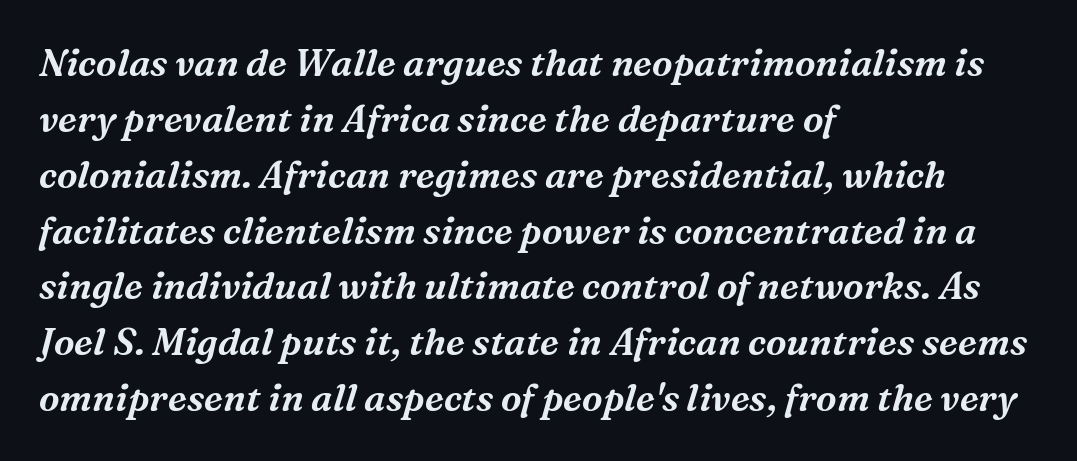
{"serif": "yes", "italic": "yes", "lean": "right", "slant_degrees": 16, "width": "normal", "stroke_contrast": "medium", "x_height": "medium", "monospaced": "no", "underline": "no", "align": "left", "line_spacing": "normal", "line_spacing_ratio": 1.51, "letter_spacing": "normal", "letter_spacing_em": 0.0, "glyph_px": 37}
